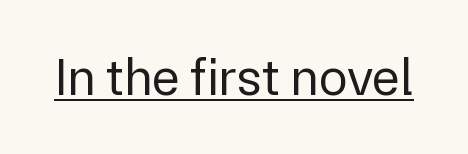
The image shows 53 px regular-weight sans-serif type, upright; set normal letter spacing, underlined; low stroke contrast and a medium x-height.
